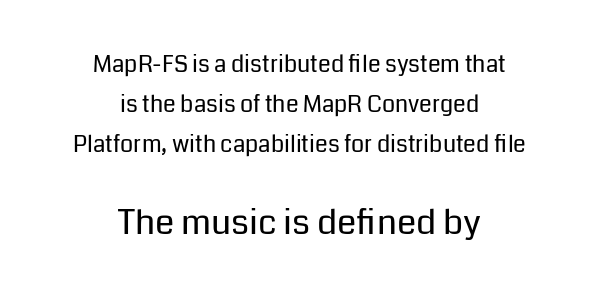
Q: Is the text bold? A: No.
Q: Is the text italic (slanted)? A: No, it is upright.
Q: Is the typeface a serif or a sans-serif typeface? A: Sans-serif.
Q: Is the text underlined? A: No.
Q: How is the paragraph aligned? A: Centered.
Q: Is the spacing between letters normal or unusually wide? A: Normal.
Q: Which block of text is set in a larger size, the first (top) or the second (bottom)? A: The second (bottom) one.
Q: Width (condensed, normal, or wide)? A: Normal.
Q: Stroke contrast? A: Low.
Q: x-height? A: Medium.
Q: Monospaced? A: No.
